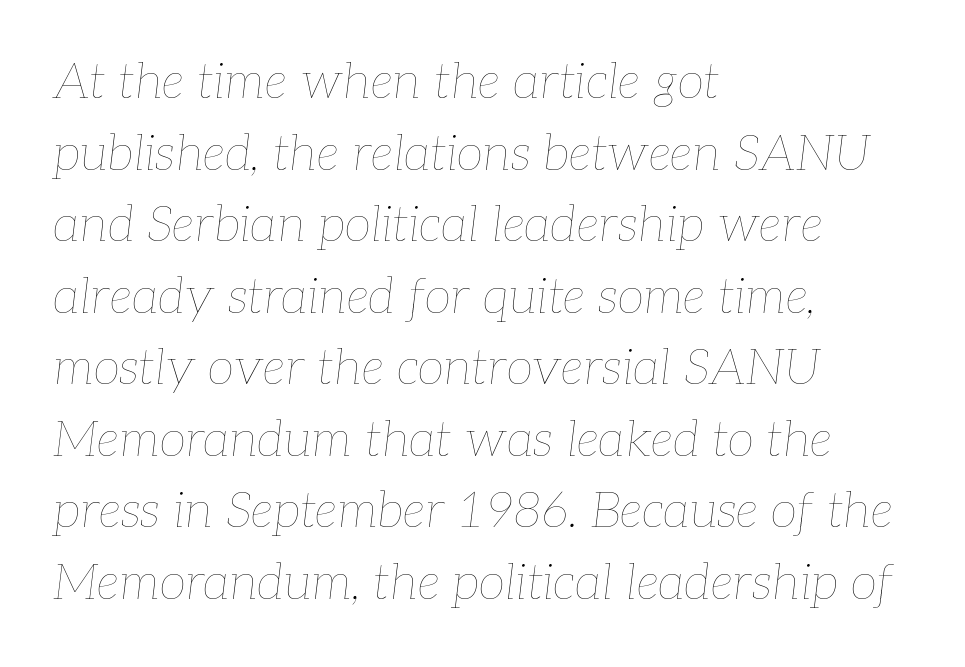
Q: Is the text bold? A: No.
Q: Is the text italic (slanted)? A: Yes, it leans right by about 7 degrees.
Q: Is the text underlined? A: No.
Q: How is the paragraph aligned? A: Left-aligned.
Q: Is the spacing between letters normal or unusually wide? A: Normal.
Q: Is the spacing between lines tight, normal or loose? A: Normal.
Q: Width (condensed, normal, or wide)? A: Normal.
Q: Stroke contrast? A: Low.
Q: x-height? A: Medium.
Q: Monospaced? A: No.
